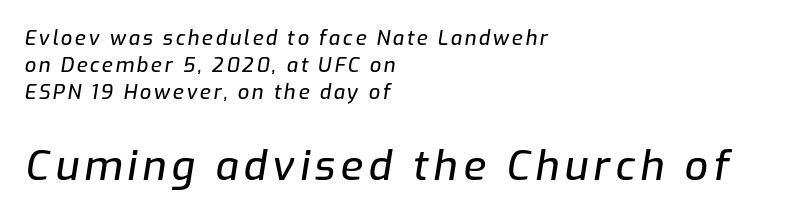
The image shows 41 px text type, italic (leaning right); set left-aligned, normal line spacing (1.36x), not underlined; the second (bottom) block is 2.05x larger; low stroke contrast and a medium x-height.
